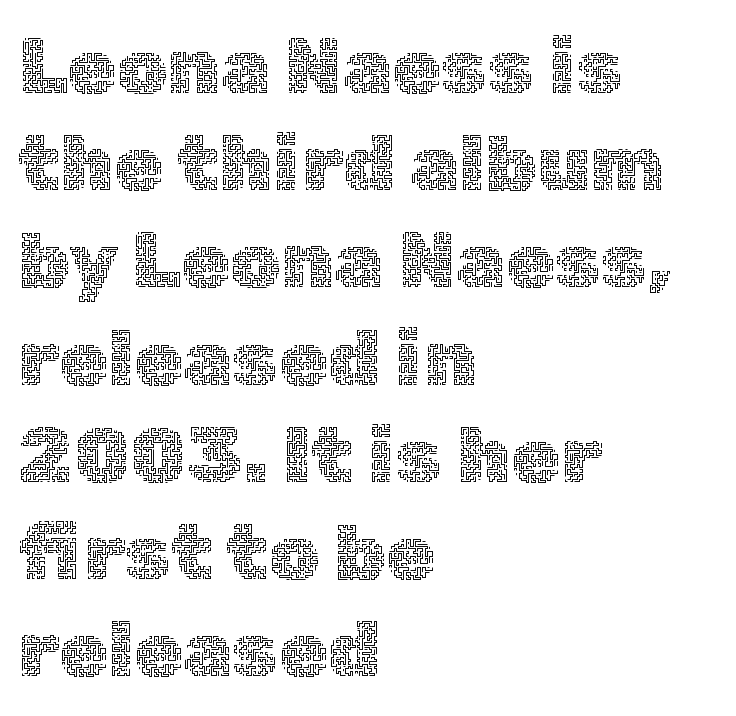
Q: Is the text bold? A: No.
Q: Is the text italic (slanted)? A: No, it is upright.
Q: Is the text underlined? A: No.
Q: How is the paragraph aligned? A: Left-aligned.
Q: Is the spacing between letters normal or unusually wide? A: Normal.
Q: Width (condensed, normal, or wide)? A: Normal.
Q: x-height? A: Medium.
Q: Monospaced? A: No.
